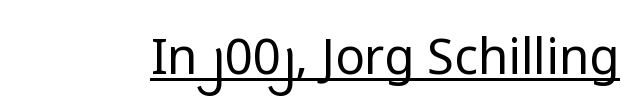
Regarding serifs, this sample does without them. Style check: upright. Is the type heavy? It reads as light-to-regular instead. Note the varied advance widths — an 'i' is clearly narrower than an 'm'. The sample's only ornament is a line tracing under the words.
